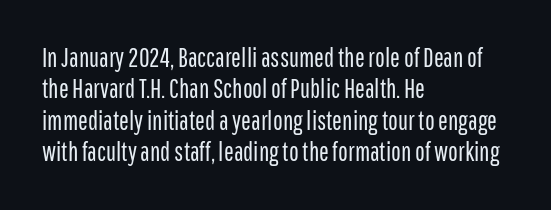
Q: Is the text bold? A: No.
Q: Is the text italic (slanted)? A: No, it is upright.
Q: Is the text underlined? A: No.
Q: How is the paragraph aligned? A: Left-aligned.
Q: Is the spacing between letters normal or unusually wide? A: Normal.
